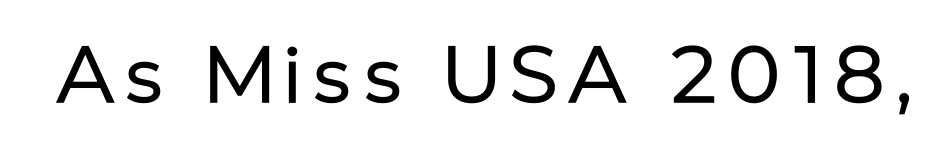
{"serif": "no", "italic": "no", "bold": "no", "weight": "regular", "width": "normal", "stroke_contrast": "low", "x_height": "medium", "monospaced": "no", "underline": "no", "glyph_px": 79}
